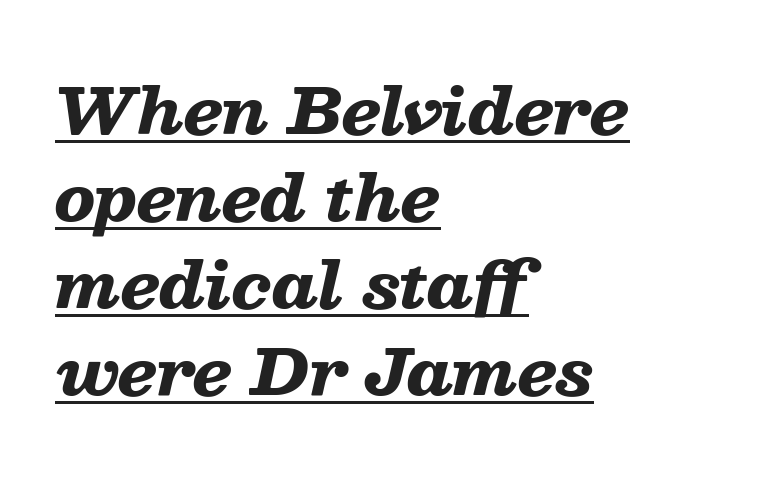
{"italic": "yes", "lean": "right", "slant_degrees": 13, "bold": "yes", "weight": "heavy", "width": "wide", "stroke_contrast": "low", "x_height": "medium", "monospaced": "no", "underline": "yes", "align": "left", "line_spacing": "normal", "line_spacing_ratio": 1.38, "letter_spacing": "normal", "letter_spacing_em": 0.0, "glyph_px": 63}
